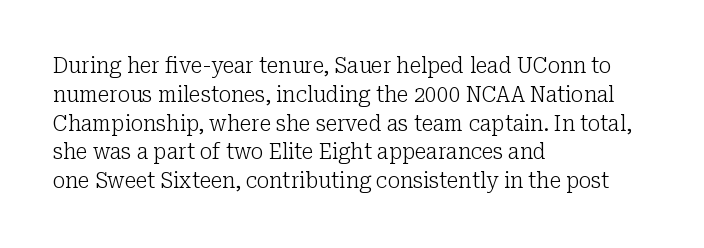
Each new line begins a customary step beneath the previous one. Stems here are at most as thick as an everyday book face. Words appear dense and cohesive because spacing is normal. Descenders hang freely into open space. The axis of the letterforms is exactly vertical.
